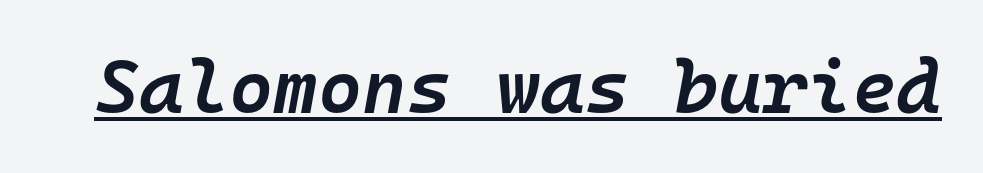
Spacing between characters is what you'd get straight out of the box. A typographer would call this underscored text. You could count columns in this text — the font is strictly monospaced. Notice the strokes are somewhat thickened but not fully heavy: this is a semibold.
